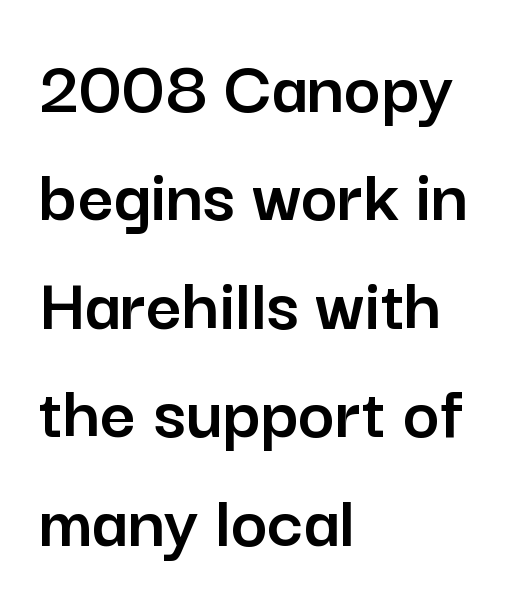
Descenders are the only things crossing below the line. A typesetter would label this face a sans. Is there much room between lines? A standard amount, neither cramped nor airy. One-word summary of the alignment: left. Nope, not italic — everything's standing straight. Tracking value appears to be zero — textbook default spacing.
